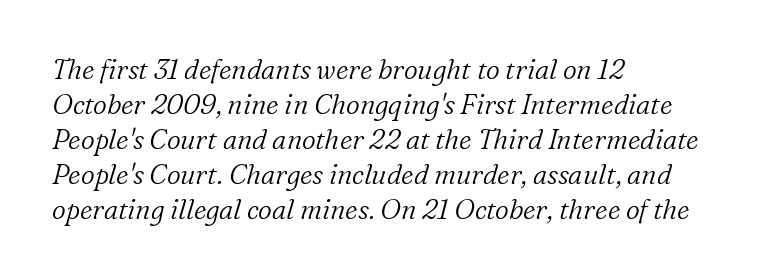
Q: Is the text bold? A: No.
Q: Is the text italic (slanted)? A: Yes, it leans right by about 16 degrees.
Q: Is the text underlined? A: No.
Q: How is the paragraph aligned? A: Left-aligned.
Q: Is the spacing between letters normal or unusually wide? A: Normal.
Q: Is the spacing between lines tight, normal or loose? A: Normal.
